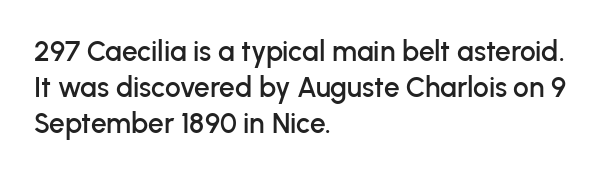
{"serif": "no", "italic": "no", "width": "normal", "stroke_contrast": "low", "x_height": "medium", "monospaced": "no", "underline": "no", "align": "left", "line_spacing": "normal", "line_spacing_ratio": 1.28, "letter_spacing": "normal", "letter_spacing_em": 0.0, "glyph_px": 28}
